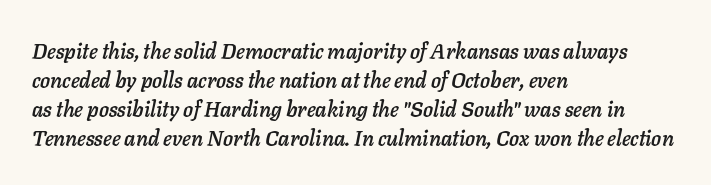
{"italic": "yes", "lean": "right", "slant_degrees": 11, "underline": "no", "align": "left", "line_spacing": "normal", "line_spacing_ratio": 1.38, "letter_spacing": "normal", "letter_spacing_em": 0.0, "glyph_px": 21}
